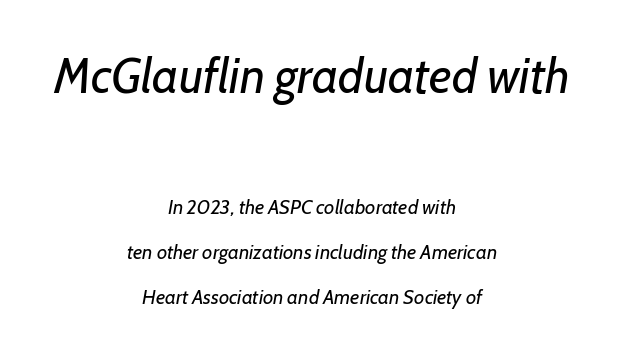
Casual observation: everything's sitting right in the middle. The initial chunk of copy outweighs the following chunk in type size. The designer dialed line spacing up above the default. The rendering uses natural spacing where letterforms have individual widths.
